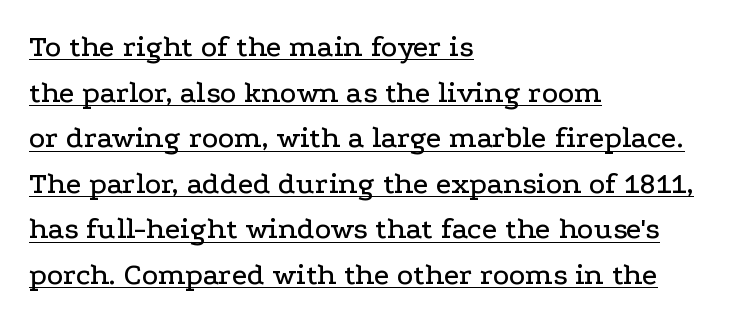
Type style note: has serifs. One glance says typical: line gaps are just what's usual. Which margin do the lines hug? The left one — the right edge is uneven. Does extra space separate the letters? No, they use regular spacing. Is this a fixed-width face? No — the glyphs have proportional, varying widths. These characters rest on top of a visible drawn line.
